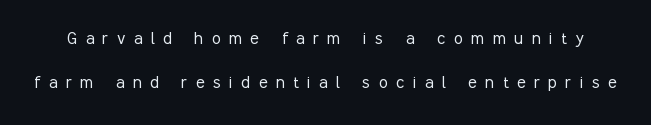
Q: Is the text bold? A: No.
Q: Is the text italic (slanted)? A: No, it is upright.
Q: Is the text underlined? A: No.
Q: Is the spacing between letters normal or unusually wide? A: Unusually wide.
Q: Is the spacing between lines tight, normal or loose? A: Loose.
